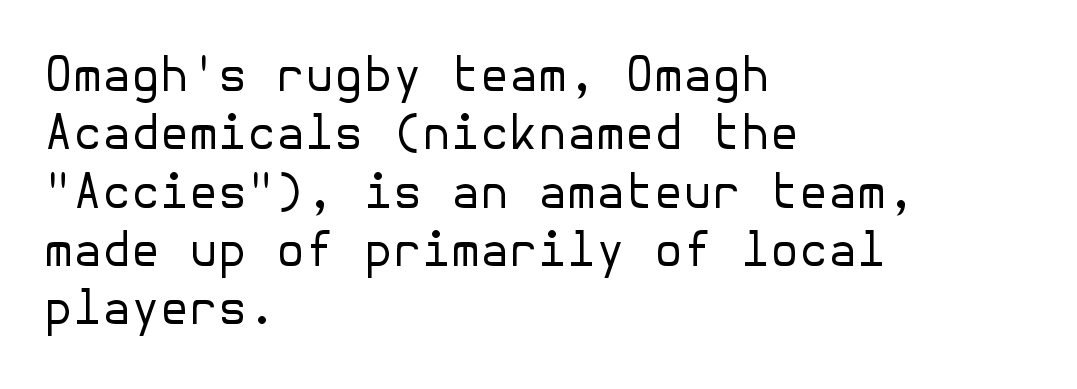
Q: Is the text bold? A: No.
Q: Is the text italic (slanted)? A: No, it is upright.
Q: Is the typeface a serif or a sans-serif typeface? A: Sans-serif.
Q: Is the text underlined? A: No.
Q: How is the paragraph aligned? A: Left-aligned.
Q: Is the spacing between letters normal or unusually wide? A: Normal.
Q: Width (condensed, normal, or wide)? A: Normal.
Q: Stroke contrast? A: Low.
Q: x-height? A: Medium.
